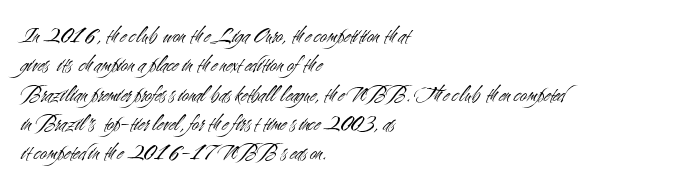
{"bold": "no", "underline": "no", "align": "left", "line_spacing_ratio": 1.22, "letter_spacing": "normal", "letter_spacing_em": 0.0, "glyph_px": 24}
